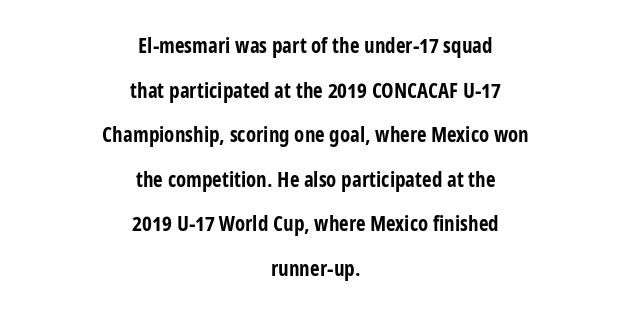
Italic? Not at all — the glyphs are vertical. Notice how the passage keeps no hard edge, just a central spine. Whoever set this chose breathing room over compactness in the vertical rhythm. The passage shown is not underscored anywhere.
